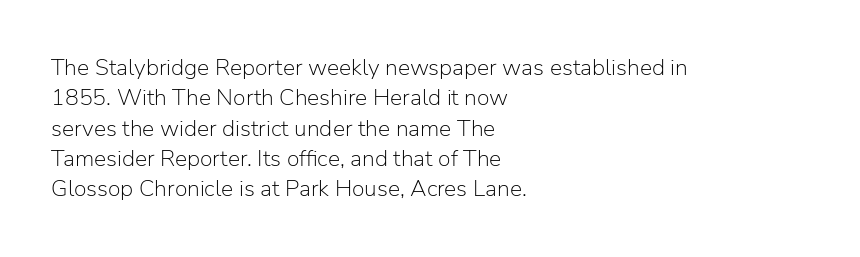
The image shows 23 px text type, upright; set left-aligned, normal line spacing (1.32x), normal letter spacing, not underlined.
